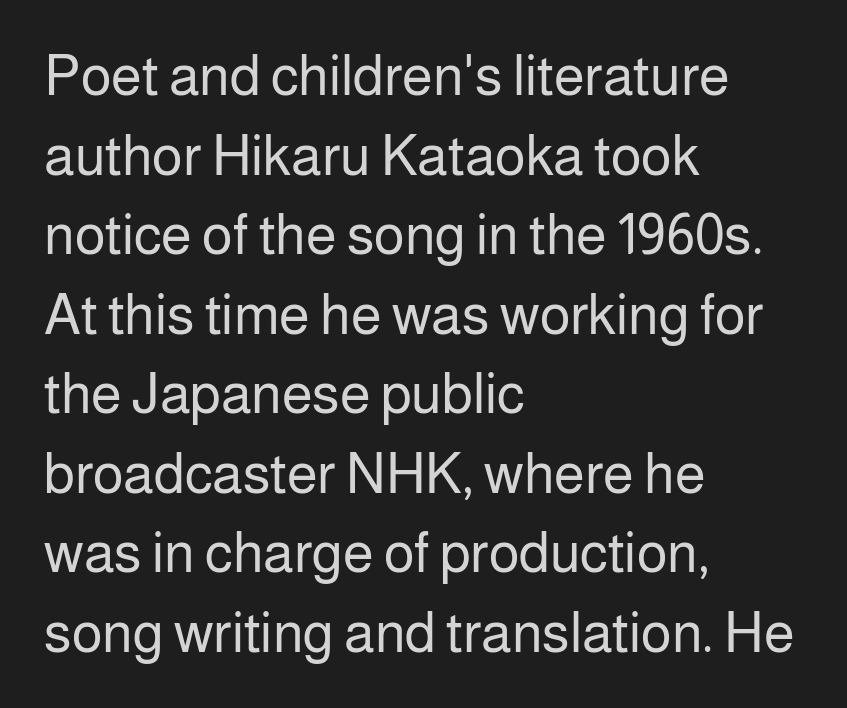
This rendering leaves character spacing at its baseline value. One glance says typical: line gaps are just what's usual. The font sits on the lighter half of the weight spectrum, regular included. The passage shown is typed in a proportional face where columns would drift. The lettering stays uniformly vertical, giving the passage a roman look.
